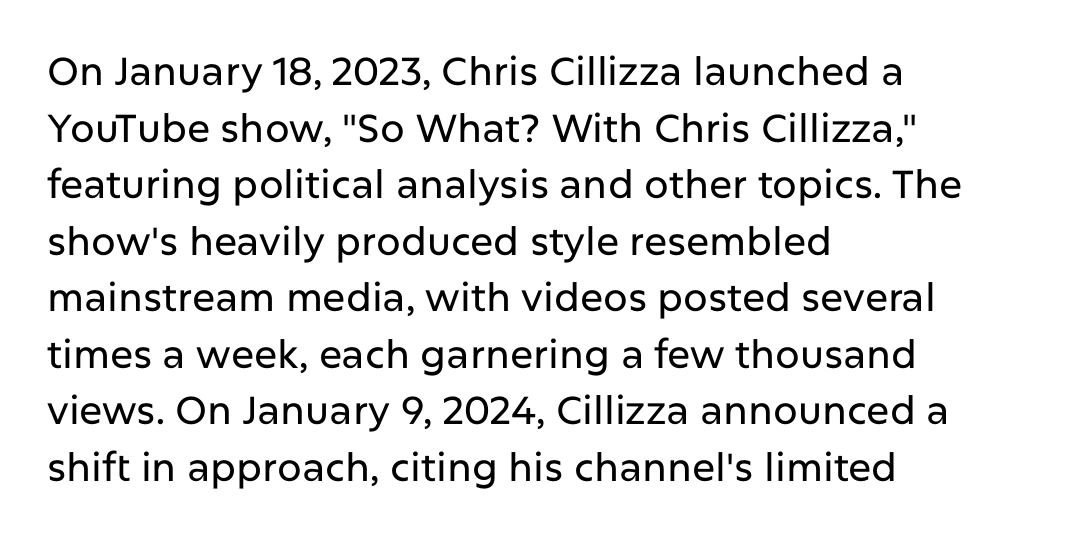
Q: Is the text italic (slanted)? A: No, it is upright.
Q: Is the typeface a serif or a sans-serif typeface? A: Sans-serif.
Q: Is the text underlined? A: No.
Q: How is the paragraph aligned? A: Left-aligned.
Q: Is the spacing between letters normal or unusually wide? A: Normal.
Q: Is the spacing between lines tight, normal or loose? A: Normal.
Q: Width (condensed, normal, or wide)? A: Normal.
Q: Stroke contrast? A: Low.
Q: x-height? A: Medium.
Q: Monospaced? A: No.
